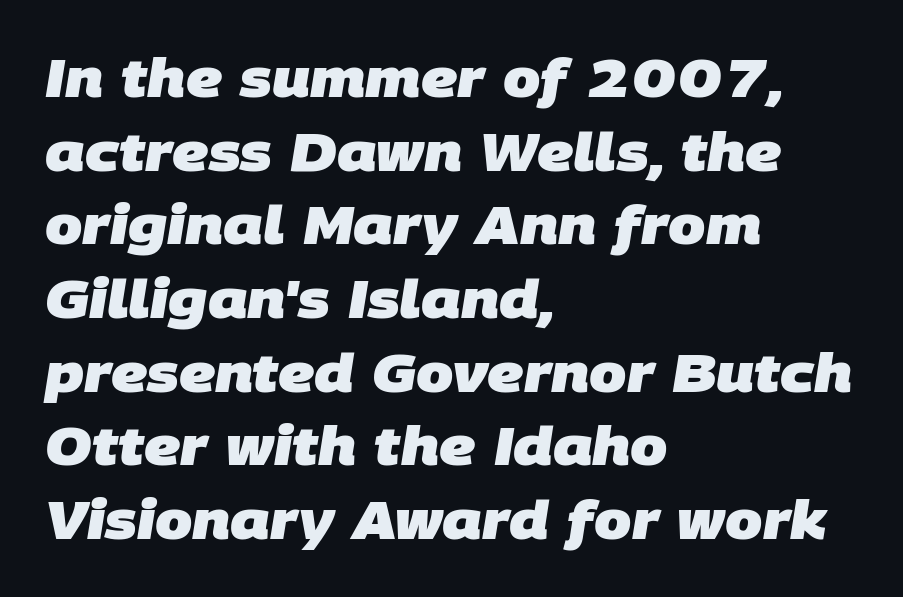
The image shows 53 px heavy sans-serif type; set left-aligned, normal line spacing (1.39x), normal letter spacing, not underlined; low stroke contrast and a large x-height.
